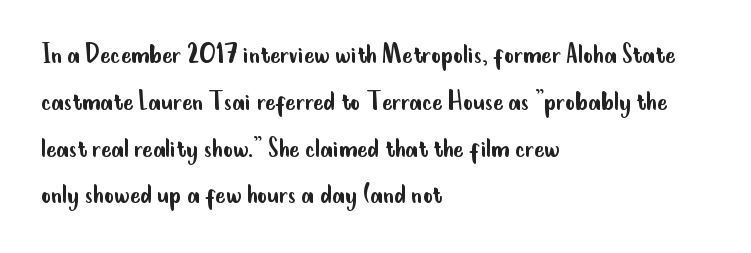
Q: Is the text bold? A: No.
Q: Is the text italic (slanted)? A: No, it is upright.
Q: Is the typeface a serif or a sans-serif typeface? A: Sans-serif.
Q: Is the text underlined? A: No.
Q: How is the paragraph aligned? A: Left-aligned.
Q: Is the spacing between letters normal or unusually wide? A: Normal.
Q: Is the spacing between lines tight, normal or loose? A: Normal.
Q: Width (condensed, normal, or wide)? A: Condensed.
Q: Stroke contrast? A: Low.
Q: x-height? A: Small.
Q: Monospaced? A: No.
